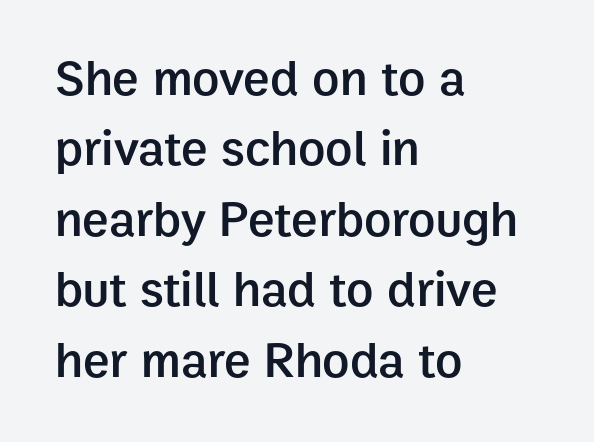
The image shows 50 px semibold sans-serif type, upright; set left-aligned, normal line spacing (1.41x), normal letter spacing, not underlined; low stroke contrast and a medium x-height.
